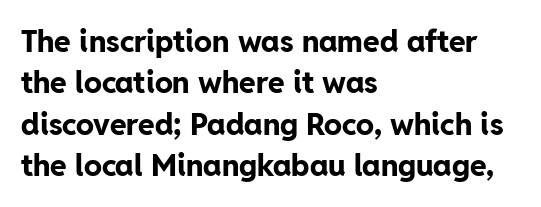
{"serif": "no", "italic": "no", "bold": "yes", "weight": "bold", "width": "normal", "stroke_contrast": "low", "x_height": "medium", "monospaced": "no", "underline": "no", "align": "left", "line_spacing": "normal", "line_spacing_ratio": 1.38, "letter_spacing": "normal", "letter_spacing_em": 0.0, "glyph_px": 30}
